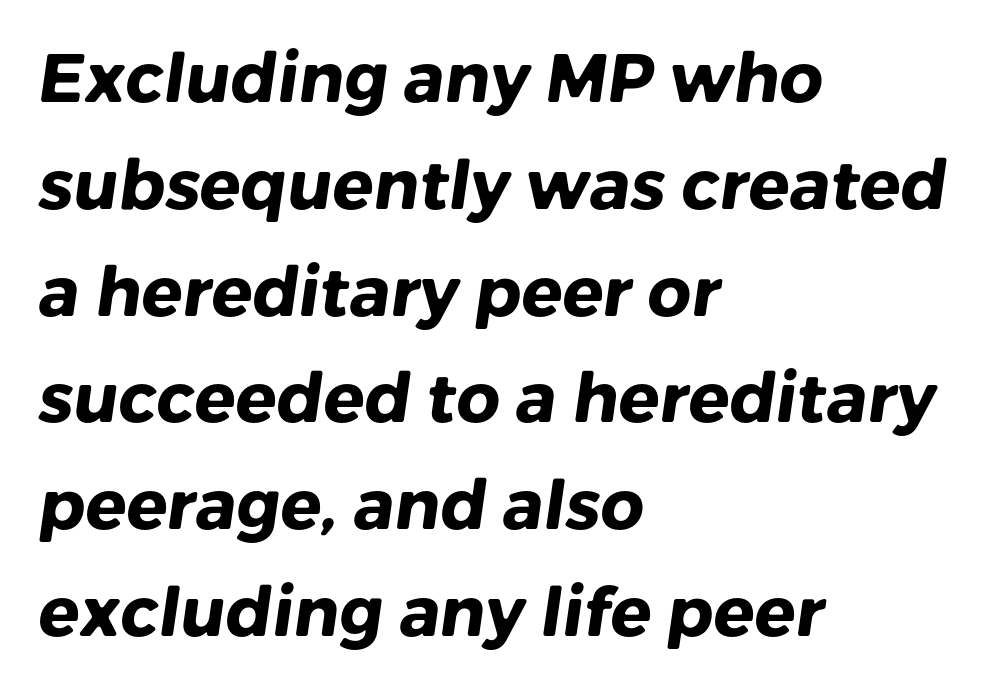
The passage shown is typed in a proportional face where columns would drift. Strokes here are thick enough to call this a true bold. Compared with typical body copy, the letter spacing here is the same. Each line starts at the same left margin while the right side varies. Is there much room between lines? A standard amount, neither cramped nor airy.
